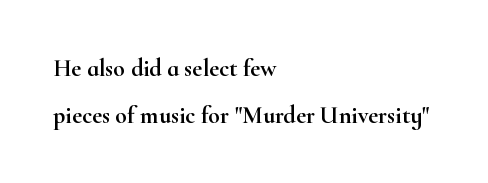
Where is the straight margin? On the left. Vertical spacing — loose. The foot of each line stays bare and open. Inter-character spacing is left at the font's built-in metrics. Characters remain perfectly vertical along every line.
